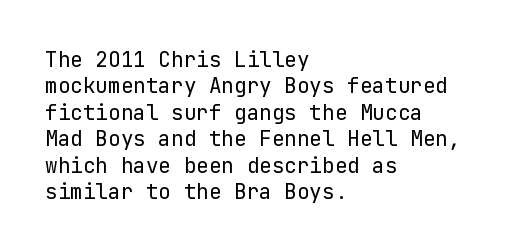
Q: Is the text bold? A: No.
Q: Is the text italic (slanted)? A: No, it is upright.
Q: Is the text underlined? A: No.
Q: How is the paragraph aligned? A: Left-aligned.
Q: Is the spacing between letters normal or unusually wide? A: Normal.
Q: Is the spacing between lines tight, normal or loose? A: Normal.
